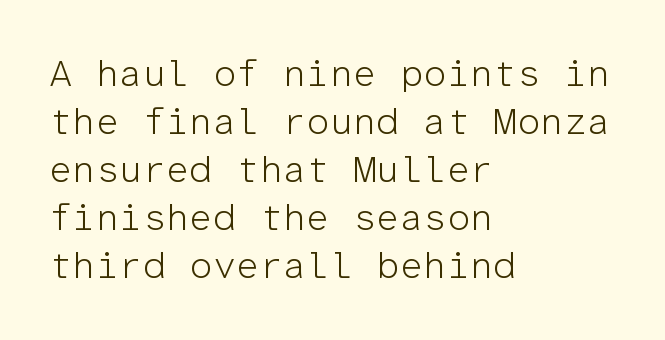
The image shows 37 px light sans-serif type, upright, monospaced; set left-aligned, normal line spacing (1.3x), normal letter spacing, not underlined; low stroke contrast and a medium x-height.
